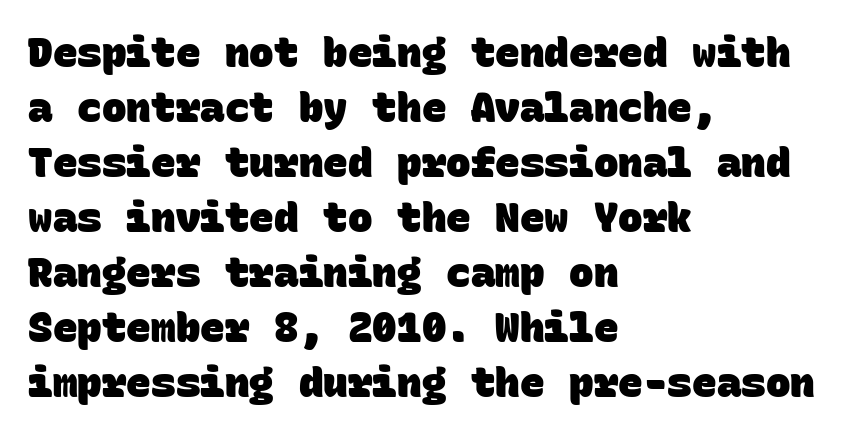
The image shows 41 px heavy sans-serif type, monospaced; set left-aligned, normal line spacing (1.34x), normal letter spacing, not underlined; low stroke contrast and a large x-height.
